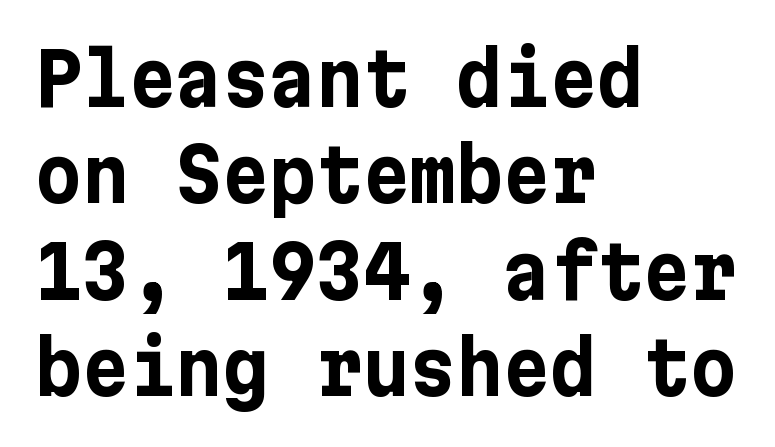
Q: Is the text bold? A: Yes.
Q: Is the text italic (slanted)? A: No, it is upright.
Q: Is the typeface a serif or a sans-serif typeface? A: Sans-serif.
Q: Is the text underlined? A: No.
Q: How is the paragraph aligned? A: Left-aligned.
Q: Is the spacing between letters normal or unusually wide? A: Normal.
Q: Is the spacing between lines tight, normal or loose? A: Normal.
Q: Width (condensed, normal, or wide)? A: Normal.
Q: Stroke contrast? A: Low.
Q: x-height? A: Medium.
